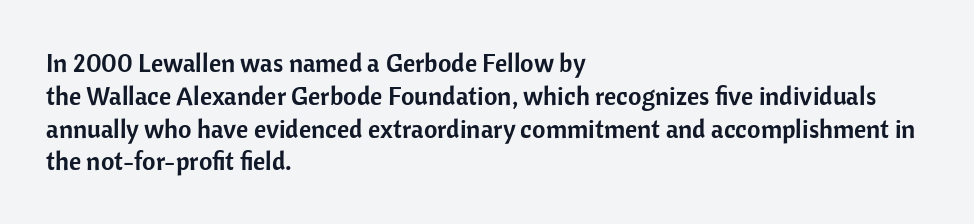
The image shows 26 px text type, upright; set left-aligned, normal line spacing (1.26x), normal letter spacing, not underlined.
